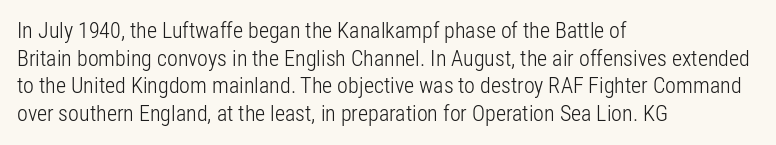
The image shows 22 px text type, upright; set left-aligned, normal line spacing (1.26x), normal letter spacing, not underlined.
